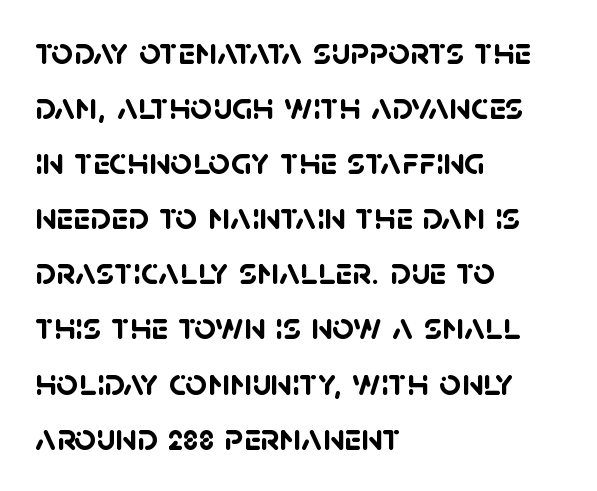
Look at the bottom of the vertical strokes: they stop flat, with no serifs. Is the block centered? No — it sits flush against the left margin. Any mark beneath the type? The region is blank. Think of a printed novel: that variable character pitch is what you see here. Summary of vertical rhythm: regular, with standard interline spacing.
